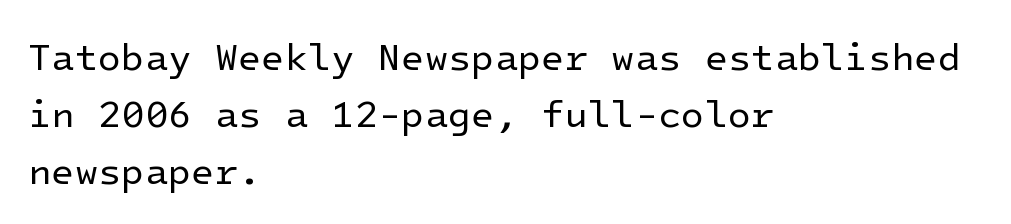
What kind of face is this? One without serifs — a sans. Bold? No — there's no thickening of the strokes. A typesetter would mark this as roman, not italic. Observe the ordinary spacing: letters are neighbours, not strangers. Reading down the block, your eye returns to a fixed left position each line. The baseline area is clear.
